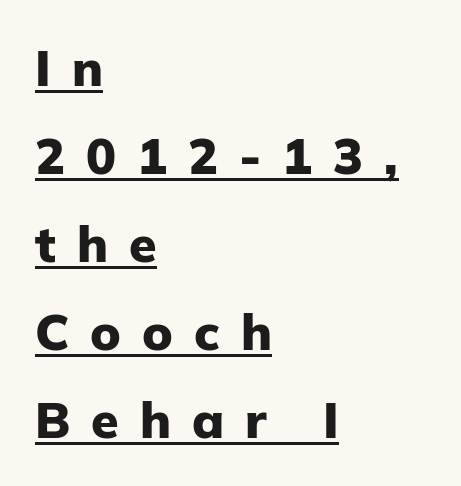
The image shows 50 px heavy sans-serif type, upright; set left-aligned, line spacing 1.76x, unusually wide letter spacing (+0.42 em), underlined; low stroke contrast and a medium x-height.
